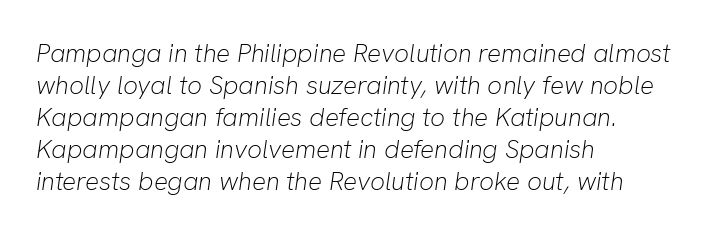
Emphasis-style slanted type is in use. Tracking value appears to be zero — textbook default spacing. The space beneath each line is pristine and unruled. The characters are drawn with everyday or finer stroke widths. Typeset ragged right — the left edge is the straight one.
